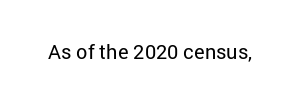
Posture: upright roman. Short note: letters normally spaced. The weight would be labelled regular, book, light, or lighter still. Lines of text with bare space underneath.
